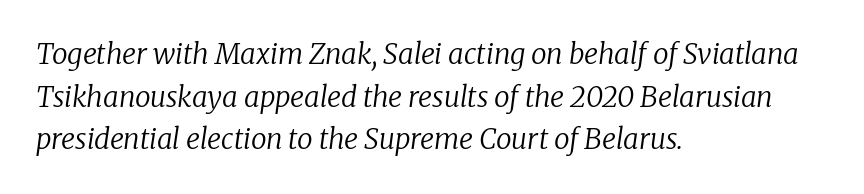
The rendering anchors every line to the left-hand side. Lines of text with bare space underneath. Whoever set this chose a conventional vertical rhythm. The rendering uses natural spacing where letterforms have individual widths. Is the letter spacing exaggerated? No — it looks like the ordinary default.
